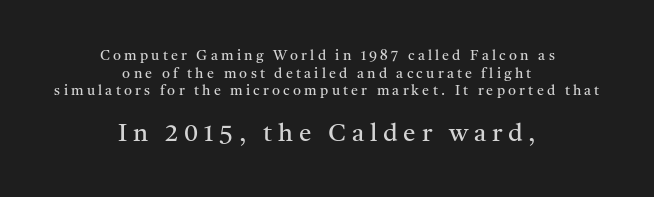
{"italic": "no", "bold": "no", "underline": "no", "align": "center", "line_spacing": "normal", "line_spacing_ratio": 1.26, "letter_spacing": "wide", "letter_spacing_em": 0.23, "larger_block": "second", "size_ratio": 1.79, "glyph_px": 25}
